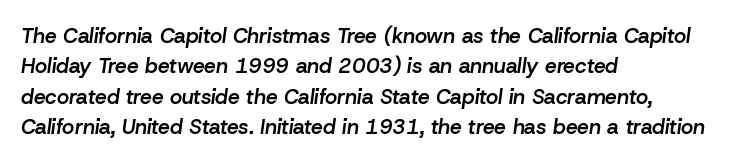
The image shows 21 px text type, italic (leaning right); set left-aligned, normal line spacing (1.45x), normal letter spacing, not underlined.
